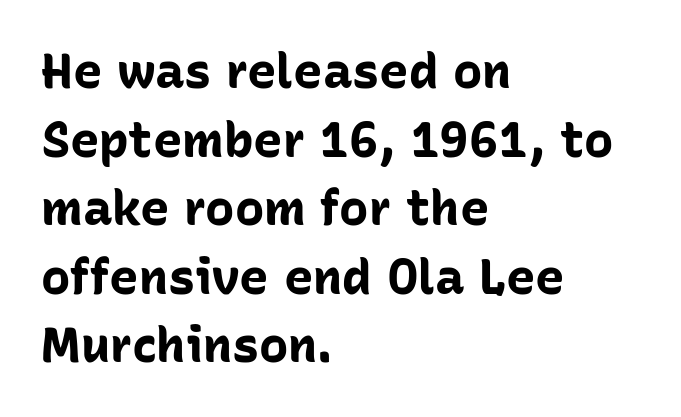
Varying glyph widths throughout — classic text-font behaviour. Compared with a centered layout, this one pins lines to the left instead. Spacing between characters is what you'd get straight out of the box. Stroke terminals: plain, sans-serif.
